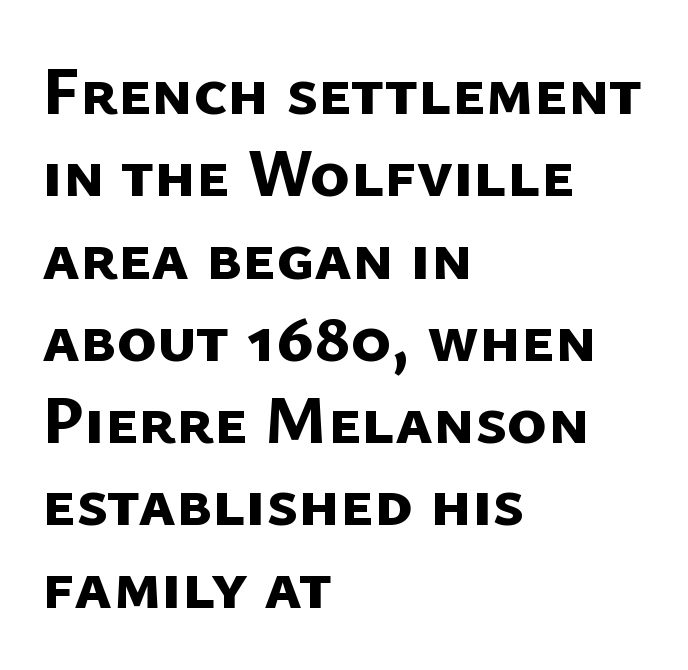
This sample has the flowing, uneven cadence of proportional lettering. The text block is weighted toward the left margin, trailing off unevenly rightward. The words here are not underlined. Observe the ordinary spacing: letters are neighbours, not strangers.
